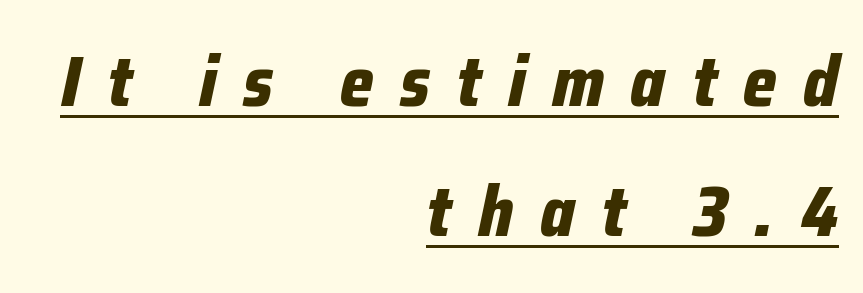
Q: Is the text bold? A: Yes.
Q: Is the text italic (slanted)? A: Yes, it leans right by about 12 degrees.
Q: Is the text underlined? A: Yes.
Q: How is the paragraph aligned? A: Right-aligned.
Q: Is the spacing between letters normal or unusually wide? A: Unusually wide.
Q: Width (condensed, normal, or wide)? A: Condensed.
Q: Stroke contrast? A: Low.
Q: x-height? A: Medium.
Q: Monospaced? A: No.
